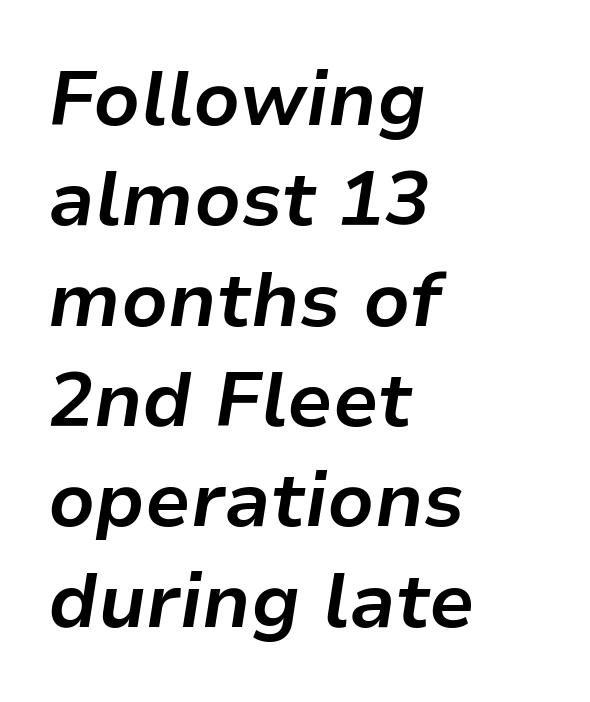
The rendering uses a bold face; every stroke is thick and dark. Notice how the passage keeps a crisp vertical edge on the left only. Evenly set lines give the paragraph a standard silhouette. Compared with typical body copy, the letter spacing here is the same.
